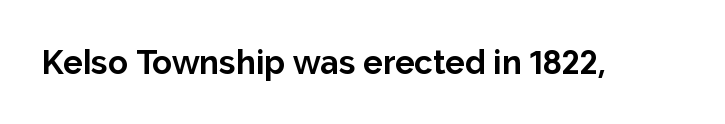
The image shows 33 px bold sans-serif type, upright; set normal letter spacing, not underlined; low stroke contrast and a medium x-height.
